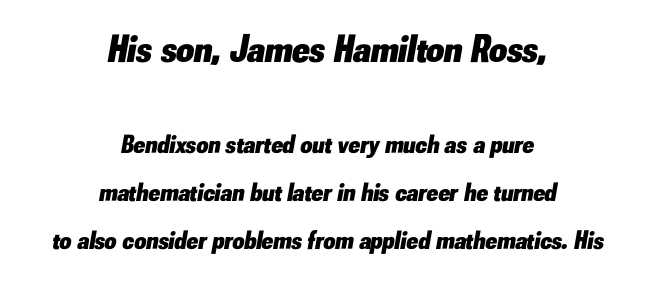
Posture: slanted. In terms of letterspacing, this is plain default setting. Thick stems and heavy bowls — unmistakably bold. Lines of text with bare space underneath.
